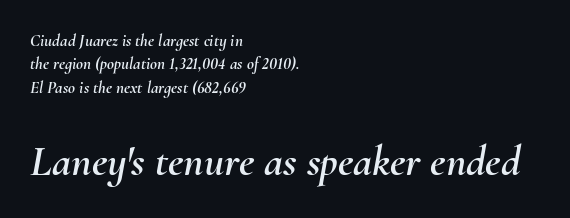
The image shows 43 px text type, italic (leaning right); set left-aligned, normal line spacing (1.38x), normal letter spacing, not underlined; the second (bottom) block is 2.53x larger; medium stroke contrast and a small x-height.
